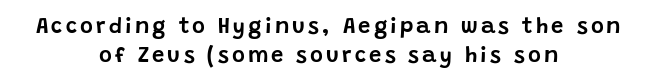
{"italic": "no", "underline": "no", "align": "center", "line_spacing": "normal", "line_spacing_ratio": 1.3, "glyph_px": 22}
